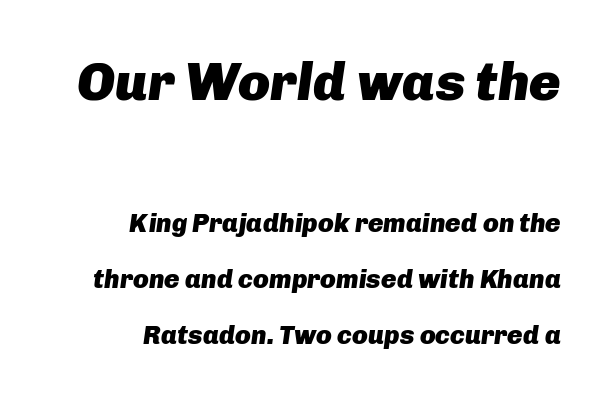
The image shows 53 px heavy type, italic (leaning right); set right-aligned, loose line spacing (2.16x), normal letter spacing, not underlined; the first (top) block is 2.04x larger; low stroke contrast and a medium x-height.
